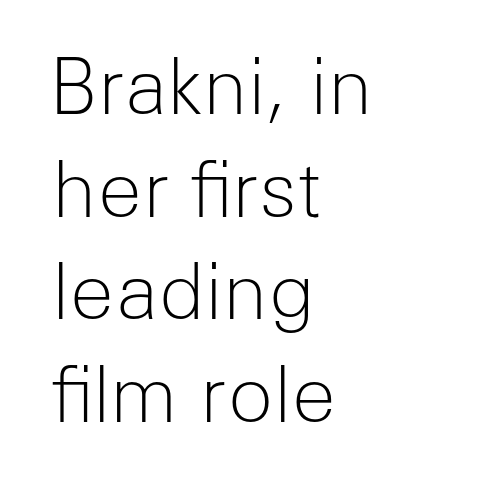
{"serif": "no", "italic": "no", "bold": "no", "weight": "light", "width": "normal", "stroke_contrast": "low", "x_height": "medium", "monospaced": "no", "underline": "no", "align": "left", "line_spacing": "normal", "line_spacing_ratio": 1.35, "letter_spacing": "normal", "letter_spacing_em": 0.0, "glyph_px": 76}
